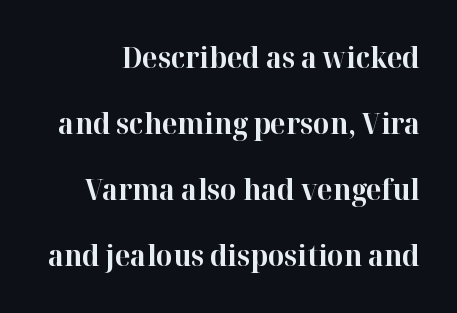
The image shows 29 px bold serif type, upright; set loose line spacing (2.28x), normal letter spacing, not underlined; high stroke contrast and a medium x-height.
